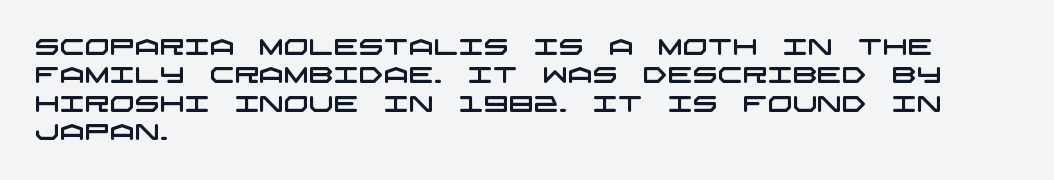
The image shows 22 px text type; set left-aligned, normal line spacing (1.29x), normal letter spacing, not underlined.
